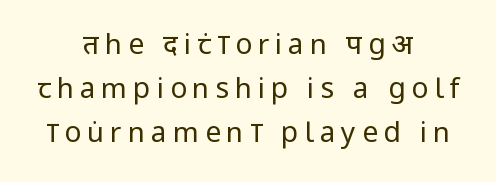
The image shows 28 px regular-weight, condensed sans-serif type, upright; set centered, normal line spacing (1.57x), unusually wide letter spacing (+0.21 em), not underlined; low stroke contrast and a large x-height.
